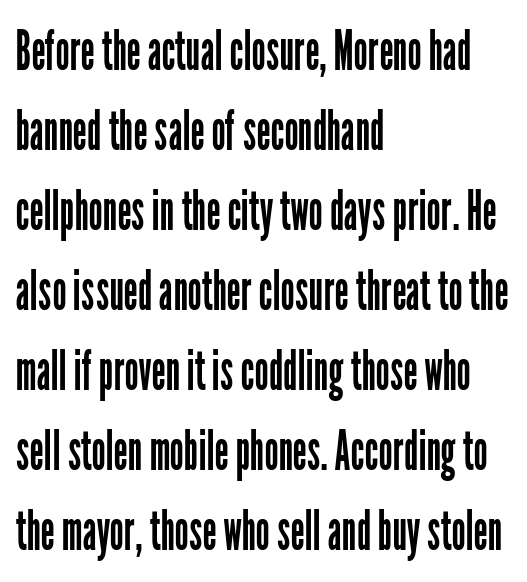
Q: Is the text bold? A: No.
Q: Is the text italic (slanted)? A: No, it is upright.
Q: Is the typeface a serif or a sans-serif typeface? A: Sans-serif.
Q: Is the text underlined? A: No.
Q: How is the paragraph aligned? A: Left-aligned.
Q: Is the spacing between letters normal or unusually wide? A: Normal.
Q: Is the spacing between lines tight, normal or loose? A: Normal.
Q: Width (condensed, normal, or wide)? A: Condensed.
Q: Stroke contrast? A: Low.
Q: x-height? A: Medium.
Q: Monospaced? A: No.
